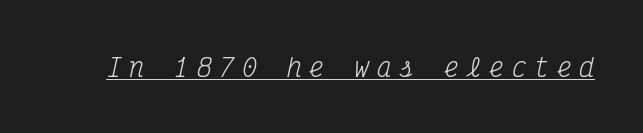
There's an unmistakable incline to the writing here. A baseline rule has been typeset under these characters. A quiet, ordinary-to-light weight characterises the typeface. The rendering inserts visible extra space after every character.
